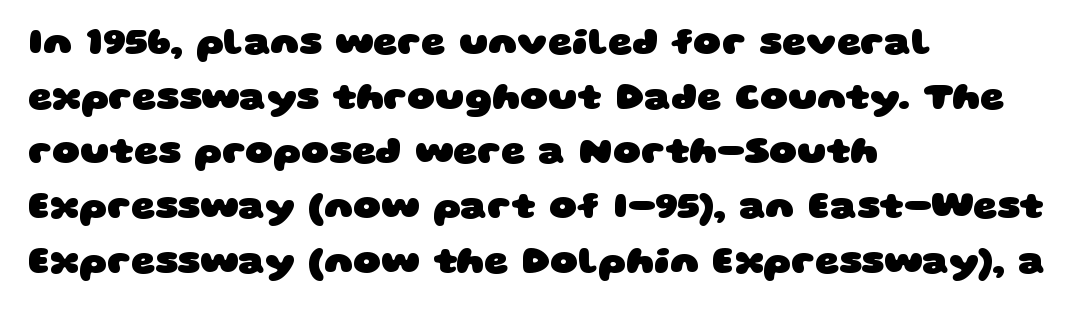
{"serif": "no", "bold": "yes", "weight": "heavy", "width": "wide", "stroke_contrast": "low", "x_height": "large", "monospaced": "no", "underline": "no", "align": "left", "line_spacing": "normal", "line_spacing_ratio": 1.44, "letter_spacing": "normal", "letter_spacing_em": 0.0, "glyph_px": 38}
